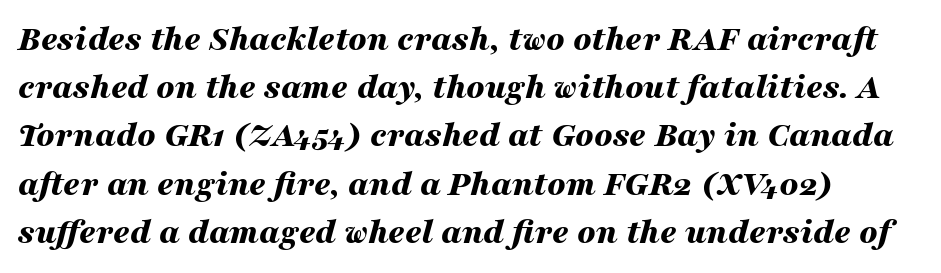
{"italic": "yes", "lean": "right", "slant_degrees": 16, "bold": "yes", "weight": "bold", "width": "wide", "stroke_contrast": "medium", "x_height": "medium", "monospaced": "no", "underline": "no", "align": "left", "line_spacing": "normal", "line_spacing_ratio": 1.34, "letter_spacing": "normal", "letter_spacing_em": 0.0, "glyph_px": 36}
